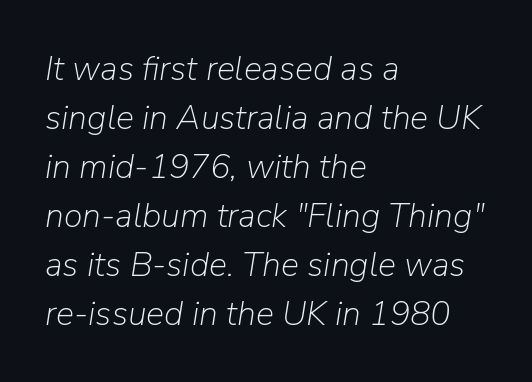
A clean baseline with only descenders dipping below it. These lines stack with their left ends in a neat column. Posture: slanted. The rendering keeps characters at their native spacing. Think of a printed novel: that variable character pitch is what you see here.
